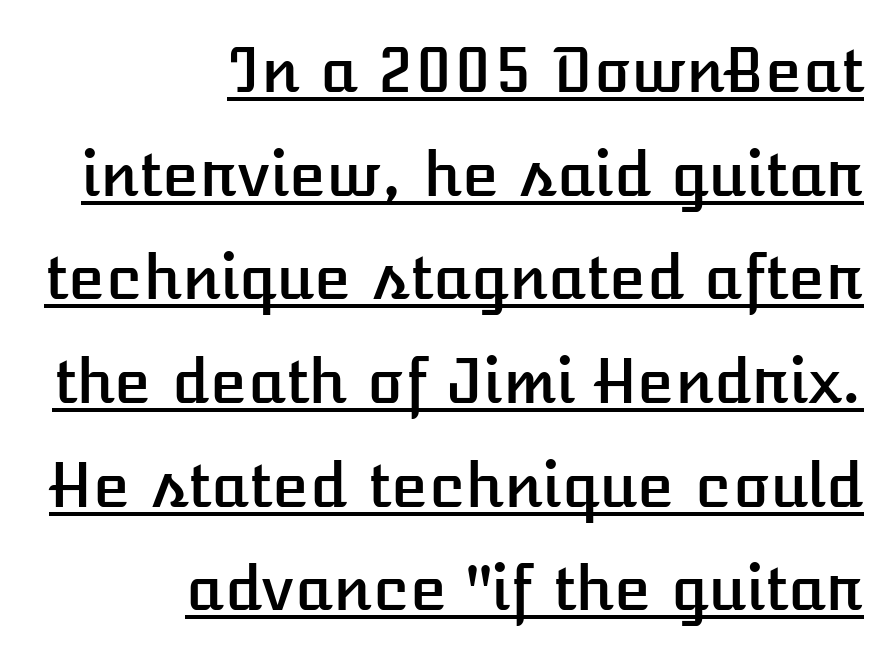
Q: Is the text italic (slanted)? A: No, it is upright.
Q: Is the text underlined? A: Yes.
Q: How is the paragraph aligned? A: Right-aligned.
Q: Is the spacing between letters normal or unusually wide? A: Normal.
Q: Is the spacing between lines tight, normal or loose? A: Normal.
Q: Width (condensed, normal, or wide)? A: Normal.
Q: Stroke contrast? A: Low.
Q: x-height? A: Medium.
Q: Monospaced? A: No.
